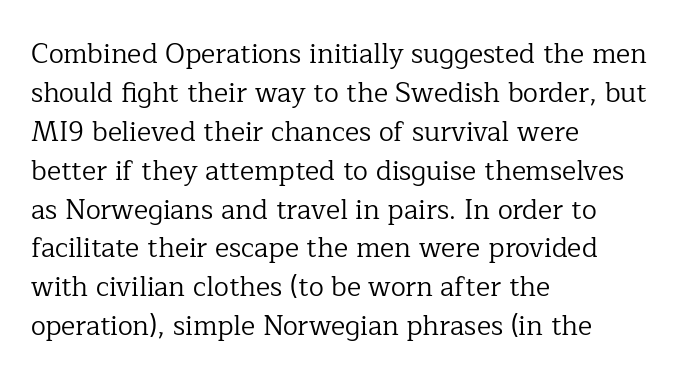
{"italic": "no", "bold": "no", "underline": "no", "align": "left", "line_spacing": "normal", "line_spacing_ratio": 1.44, "letter_spacing": "normal", "letter_spacing_em": 0.0, "glyph_px": 27}
